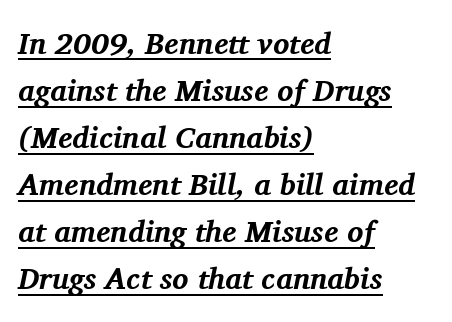
Q: Is the text bold? A: Yes.
Q: Is the text italic (slanted)? A: Yes, it leans right by about 11 degrees.
Q: Is the typeface a serif or a sans-serif typeface? A: Serif.
Q: Is the text underlined? A: Yes.
Q: How is the paragraph aligned? A: Left-aligned.
Q: Is the spacing between letters normal or unusually wide? A: Normal.
Q: Is the spacing between lines tight, normal or loose? A: Normal.
Q: Width (condensed, normal, or wide)? A: Normal.
Q: Stroke contrast? A: Medium.
Q: x-height? A: Medium.
Q: Monospaced? A: No.
